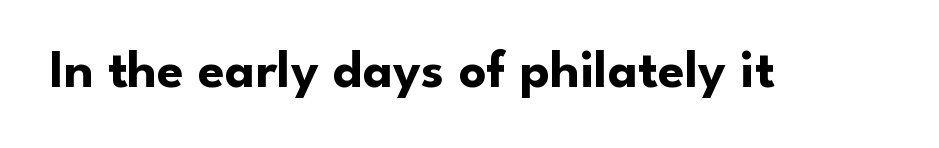
{"serif": "no", "italic": "no", "bold": "yes", "weight": "bold", "width": "normal", "stroke_contrast": "low", "x_height": "small", "monospaced": "no", "underline": "no", "letter_spacing": "normal", "letter_spacing_em": 0.0, "glyph_px": 54}
